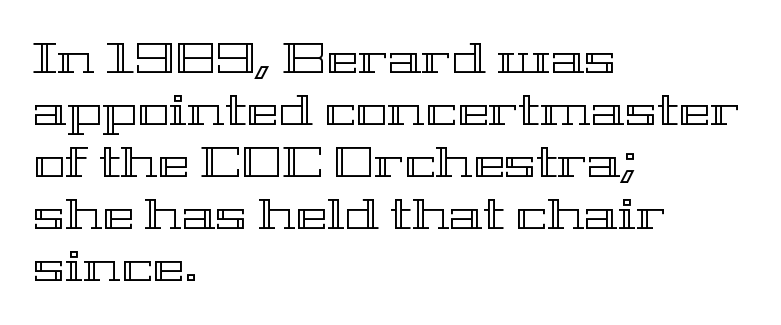
Q: Is the text italic (slanted)? A: No, it is upright.
Q: Is the text underlined? A: No.
Q: How is the paragraph aligned? A: Left-aligned.
Q: Is the spacing between letters normal or unusually wide? A: Normal.
Q: Width (condensed, normal, or wide)? A: Wide.
Q: x-height? A: Medium.
Q: Monospaced? A: No.
